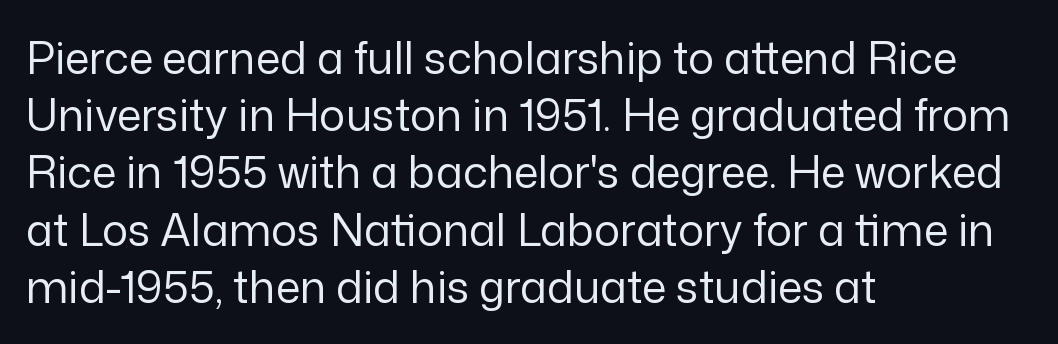
{"serif": "no", "italic": "no", "bold": "no", "weight": "regular", "width": "normal", "stroke_contrast": "low", "x_height": "medium", "monospaced": "no", "underline": "no", "align": "left", "line_spacing": "normal", "line_spacing_ratio": 1.3, "letter_spacing": "normal", "letter_spacing_em": 0.0, "glyph_px": 44}
